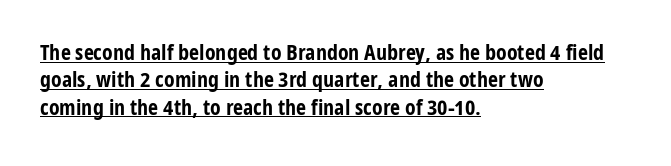
The image shows 22 px bold type, upright; set left-aligned, line spacing 1.24x, normal letter spacing, underlined.
